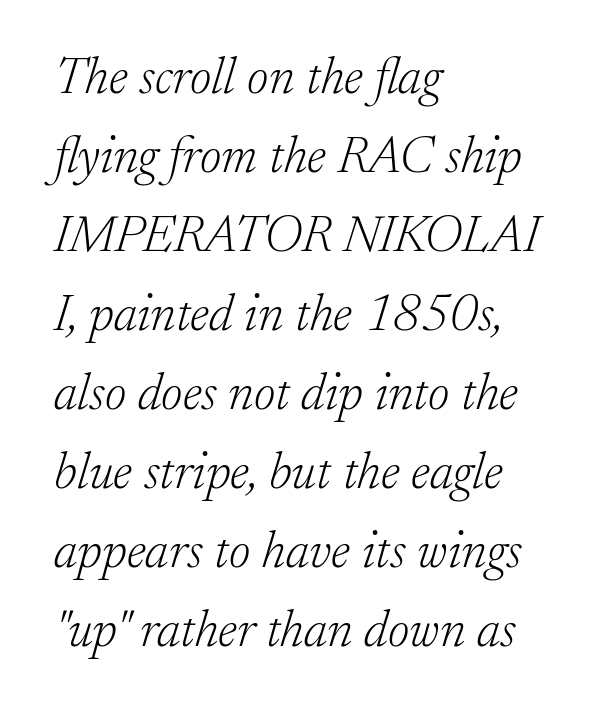
{"serif": "yes", "italic": "yes", "lean": "right", "slant_degrees": 17, "bold": "no", "weight": "light", "width": "normal", "stroke_contrast": "low", "x_height": "small", "monospaced": "no", "underline": "no", "align": "left", "line_spacing": "normal", "line_spacing_ratio": 1.52, "letter_spacing": "normal", "letter_spacing_em": 0.0, "glyph_px": 52}
